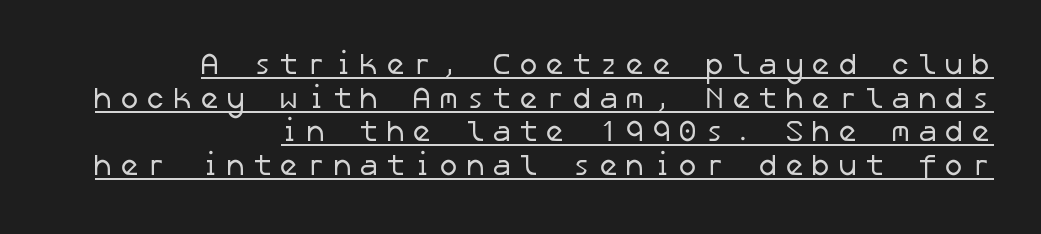
The image shows 30 px regular-weight sans-serif type; set right-aligned, tight line spacing (1.12x), unusually wide letter spacing (+0.22 em), underlined; low stroke contrast and a medium x-height.
